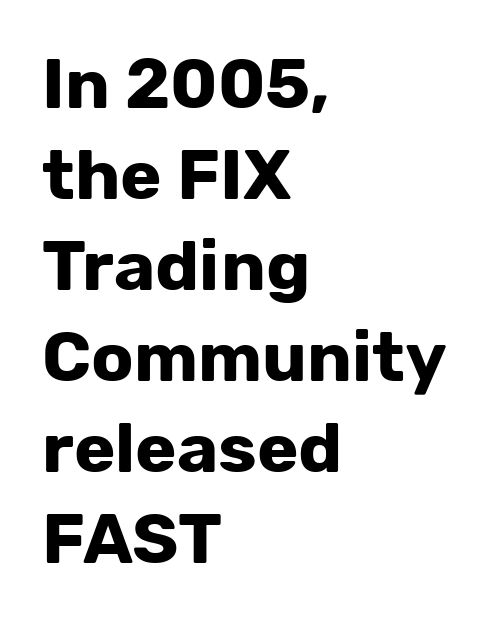
{"serif": "no", "italic": "no", "bold": "yes", "weight": "bold", "width": "normal", "stroke_contrast": "low", "x_height": "medium", "monospaced": "no", "underline": "no", "align": "left", "line_spacing": "normal", "line_spacing_ratio": 1.3, "letter_spacing": "normal", "letter_spacing_em": 0.0, "glyph_px": 70}
